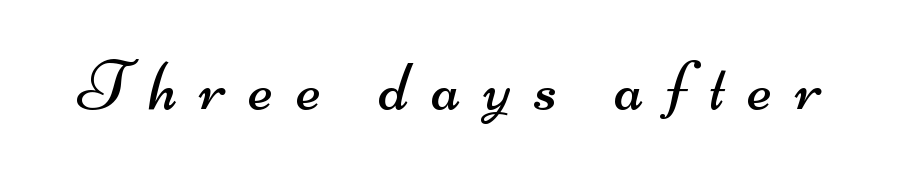
Q: Is the text bold? A: No.
Q: Is the typeface a serif or a sans-serif typeface? A: Sans-serif.
Q: Is the text underlined? A: No.
Q: Is the spacing between letters normal or unusually wide? A: Unusually wide.
Q: Width (condensed, normal, or wide)? A: Wide.
Q: Stroke contrast? A: Medium.
Q: x-height? A: Small.
Q: Monospaced? A: No.
